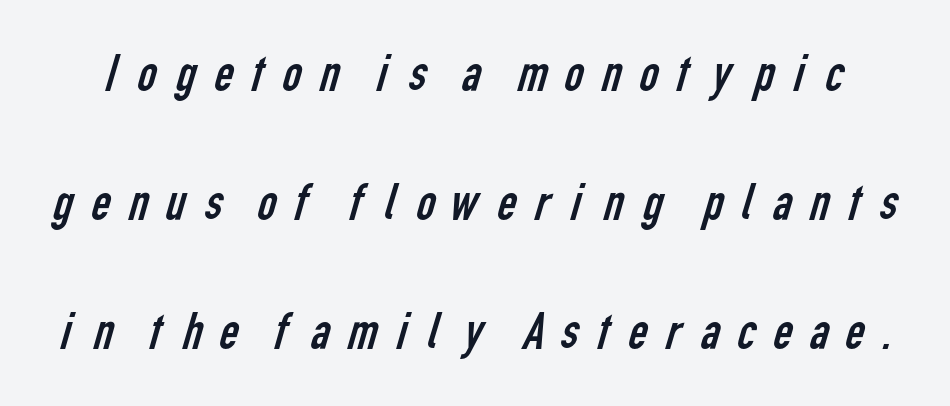
Honestly, there is no underline to notice here at all. Weight: regular or lighter. Loose tracking; the words dissolve into strings of separated letters. The block of text is sparse from top to bottom, with ample space between rows. Here the designer chose a conventional face with non-uniform glyph widths.
